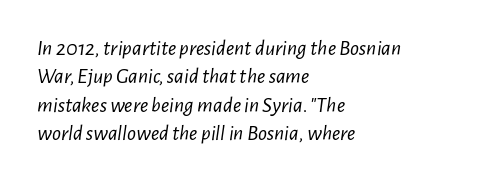
The image shows 22 px text type, italic (leaning right); set left-aligned, normal line spacing (1.29x), normal letter spacing, not underlined.
